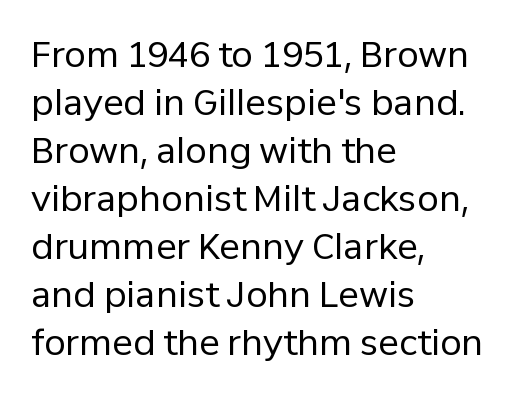
{"serif": "no", "italic": "no", "bold": "no", "weight": "regular", "width": "normal", "stroke_contrast": "low", "x_height": "medium", "monospaced": "no", "underline": "no", "align": "left", "line_spacing": "normal", "line_spacing_ratio": 1.37, "letter_spacing": "normal", "letter_spacing_em": 0.0, "glyph_px": 35}
